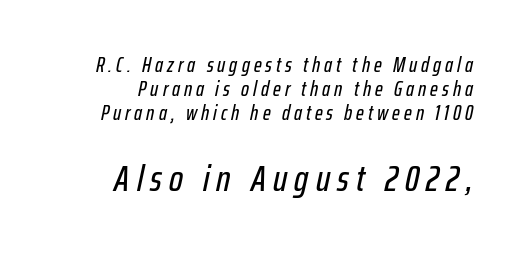
Q: Is the text italic (slanted)? A: Yes, it leans right by about 12 degrees.
Q: Is the text underlined? A: No.
Q: How is the paragraph aligned? A: Right-aligned.
Q: Is the spacing between lines tight, normal or loose? A: Tight.
Q: Which block of text is set in a larger size, the first (top) or the second (bottom)? A: The second (bottom) one.
Q: Width (condensed, normal, or wide)? A: Condensed.
Q: Stroke contrast? A: Low.
Q: x-height? A: Medium.
Q: Monospaced? A: No.
